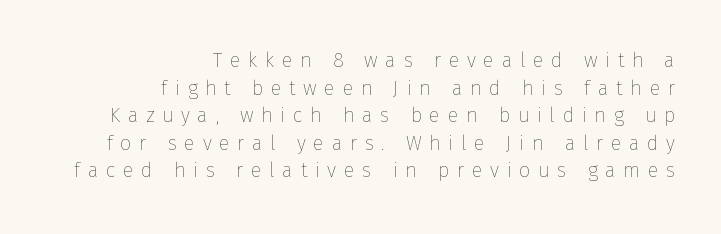
Summary of vertical rhythm: regular, with standard interline spacing. Counters stay open thanks to moderate or lighter strokes. The space directly below the letters is spotless. This rendering widens character spacing well past its baseline value.
